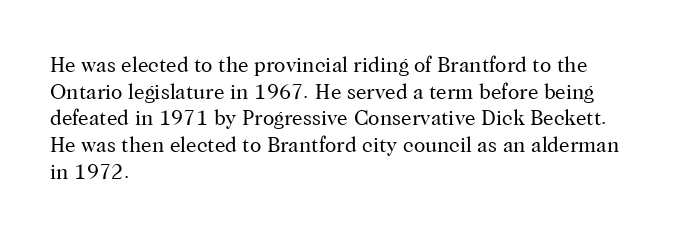
The image shows 21 px text type, upright; set left-aligned, normal line spacing (1.27x), normal letter spacing, not underlined.
